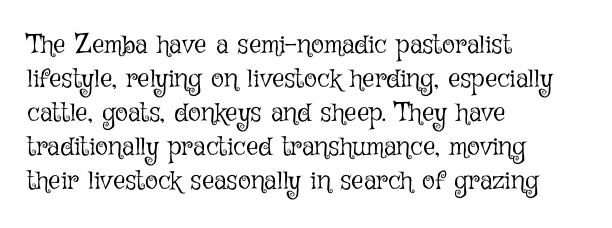
Q: Is the text bold? A: No.
Q: Is the text italic (slanted)? A: No, it is upright.
Q: Is the text underlined? A: No.
Q: How is the paragraph aligned? A: Left-aligned.
Q: Is the spacing between letters normal or unusually wide? A: Normal.
Q: Is the spacing between lines tight, normal or loose? A: Normal.
